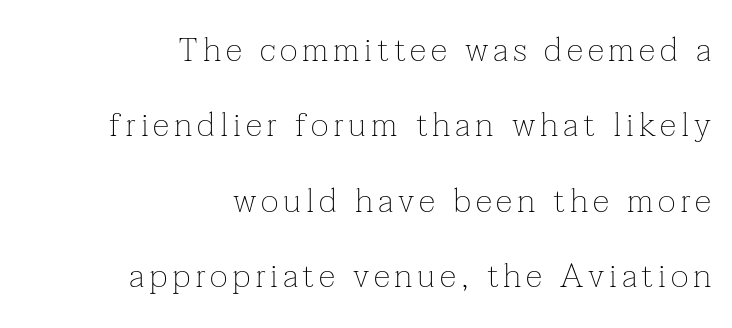
Q: Is the text bold? A: No.
Q: Is the text italic (slanted)? A: No, it is upright.
Q: Is the typeface a serif or a sans-serif typeface? A: Serif.
Q: Is the text underlined? A: No.
Q: How is the paragraph aligned? A: Right-aligned.
Q: Is the spacing between lines tight, normal or loose? A: Loose.
Q: Width (condensed, normal, or wide)? A: Normal.
Q: Stroke contrast? A: Low.
Q: x-height? A: Medium.
Q: Monospaced? A: No.
